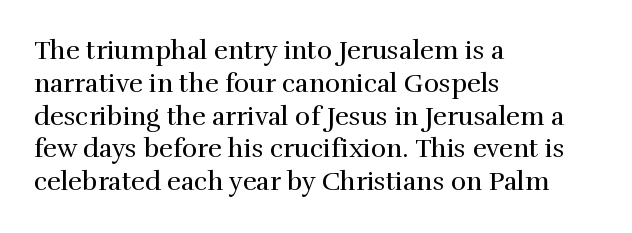
Q: Is the text bold? A: No.
Q: Is the text italic (slanted)? A: No, it is upright.
Q: Is the text underlined? A: No.
Q: How is the paragraph aligned? A: Left-aligned.
Q: Is the spacing between letters normal or unusually wide? A: Normal.
Q: Is the spacing between lines tight, normal or loose? A: Normal.
